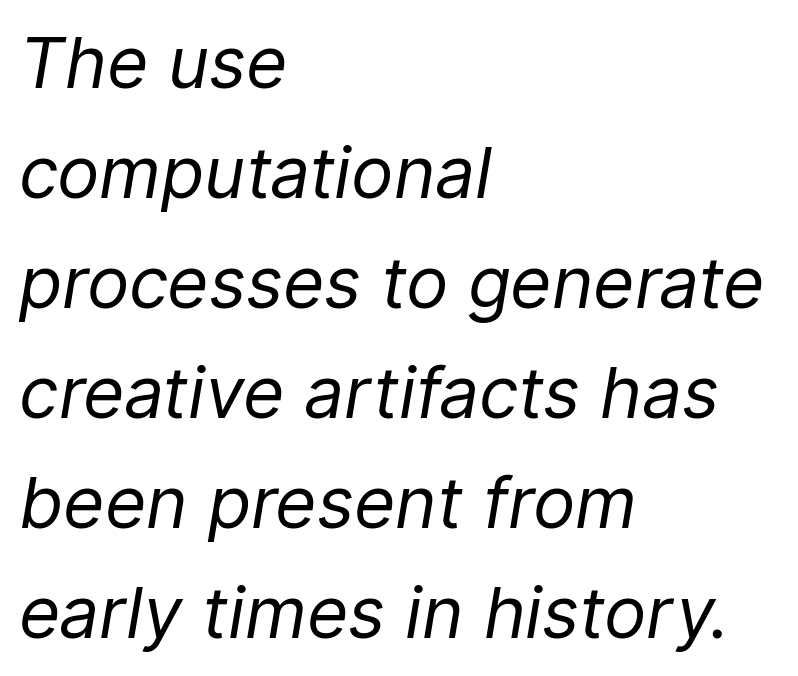
Vertically, the passage feels balanced, rows spaced as you'd expect. Yep, that's italic — everything's leaning. Nobody touched the tracking dial on this one. A quiet, ordinary-to-light weight characterises the typeface.
